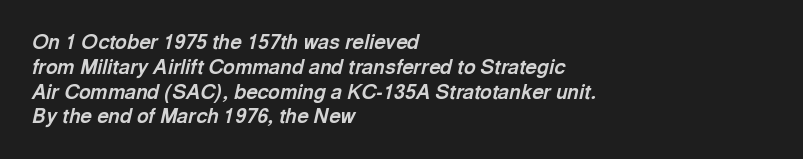
Q: Is the text bold? A: Yes.
Q: Is the text italic (slanted)? A: Yes, it leans right by about 13 degrees.
Q: Is the text underlined? A: No.
Q: How is the paragraph aligned? A: Left-aligned.
Q: Is the spacing between letters normal or unusually wide? A: Normal.
